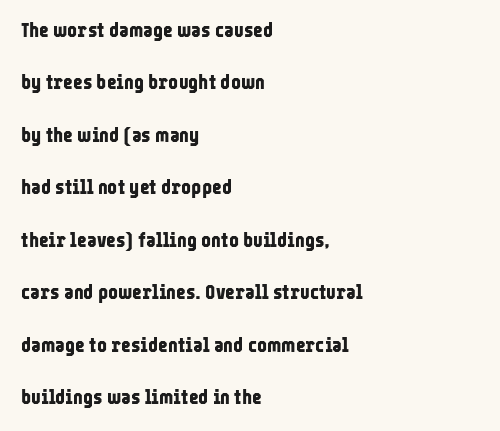
Spacing between characters is what you'd get straight out of the box. Heavy-handed strokes throughout: this text is bold. Baseline-to-baseline distance is far greater than the letter height. Compared with a centered layout, this one pins lines to the left instead.
